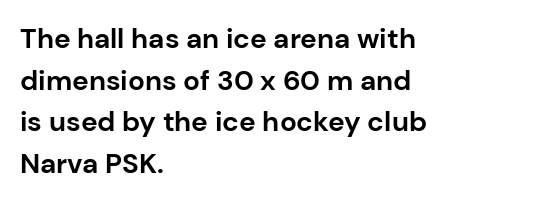
{"serif": "no", "italic": "no", "bold": "yes", "weight": "bold", "width": "normal", "stroke_contrast": "low", "x_height": "medium", "monospaced": "no", "underline": "no", "align": "left", "line_spacing": "normal", "line_spacing_ratio": 1.49, "letter_spacing": "normal", "letter_spacing_em": 0.0, "glyph_px": 28}
